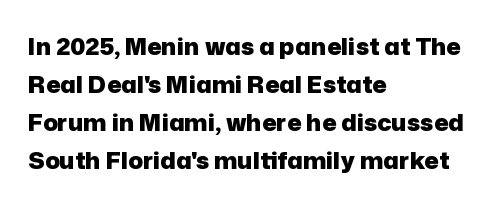
{"italic": "no", "bold": "yes", "underline": "no", "align": "left", "line_spacing": "normal", "line_spacing_ratio": 1.58, "letter_spacing": "normal", "letter_spacing_em": 0.0, "glyph_px": 24}
